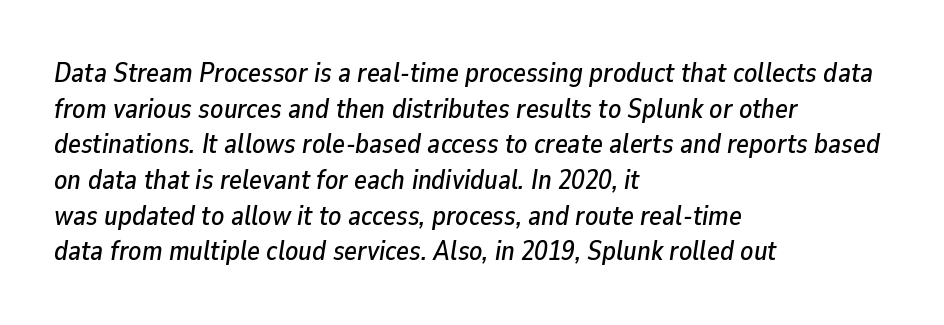
Q: Is the text italic (slanted)? A: Yes, it leans right by about 9 degrees.
Q: Is the text underlined? A: No.
Q: How is the paragraph aligned? A: Left-aligned.
Q: Is the spacing between letters normal or unusually wide? A: Normal.
Q: Is the spacing between lines tight, normal or loose? A: Normal.
